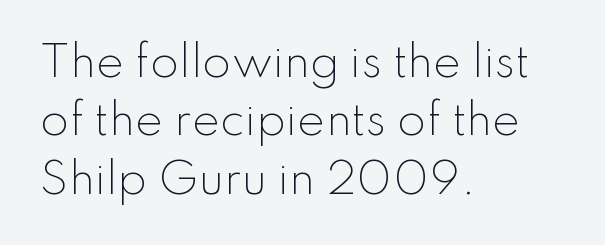
{"serif": "no", "italic": "no", "bold": "no", "weight": "light", "width": "normal", "stroke_contrast": "low", "x_height": "small", "monospaced": "no", "underline": "no", "align": "left", "line_spacing": "normal", "line_spacing_ratio": 1.39, "letter_spacing": "normal", "letter_spacing_em": 0.0, "glyph_px": 42}
